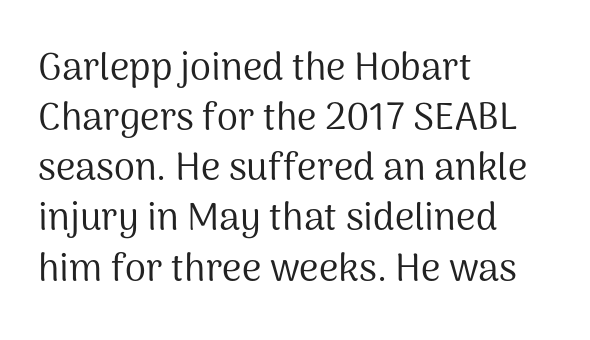
Q: Is the text bold? A: No.
Q: Is the text italic (slanted)? A: No, it is upright.
Q: Is the typeface a serif or a sans-serif typeface? A: Sans-serif.
Q: Is the text underlined? A: No.
Q: How is the paragraph aligned? A: Left-aligned.
Q: Is the spacing between letters normal or unusually wide? A: Normal.
Q: Is the spacing between lines tight, normal or loose? A: Normal.
Q: Width (condensed, normal, or wide)? A: Normal.
Q: Stroke contrast? A: Medium.
Q: x-height? A: Medium.
Q: Monospaced? A: No.
